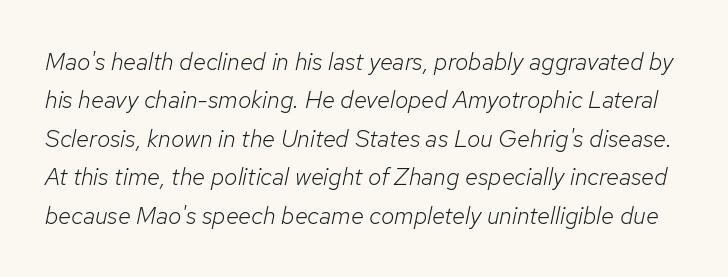
Q: Is the text bold? A: No.
Q: Is the text italic (slanted)? A: Yes, it leans right by about 12 degrees.
Q: Is the text underlined? A: No.
Q: Is the spacing between letters normal or unusually wide? A: Normal.
Q: Is the spacing between lines tight, normal or loose? A: Normal.
